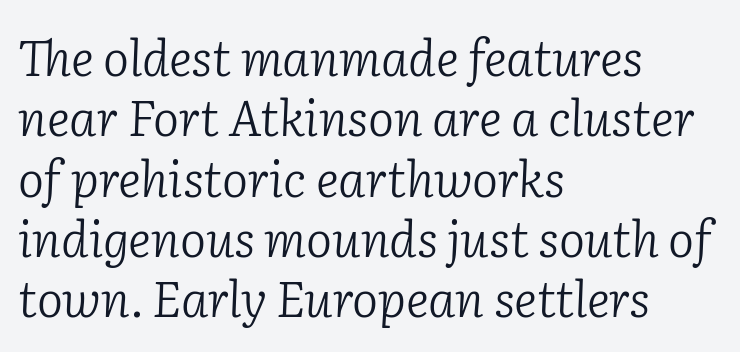
The image shows 49 px light serif type, italic (leaning right); set left-aligned, line spacing 1.23x, normal letter spacing, not underlined; low stroke contrast and a medium x-height.
